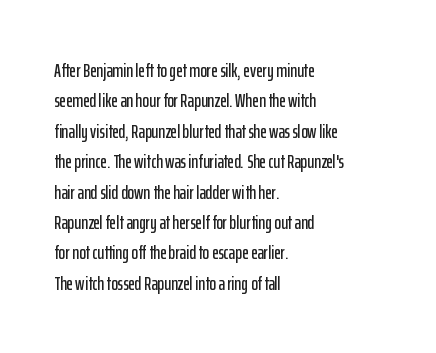
Q: Is the text italic (slanted)? A: No, it is upright.
Q: Is the text underlined? A: No.
Q: How is the paragraph aligned? A: Left-aligned.
Q: Is the spacing between letters normal or unusually wide? A: Normal.
Q: Is the spacing between lines tight, normal or loose? A: Normal.
